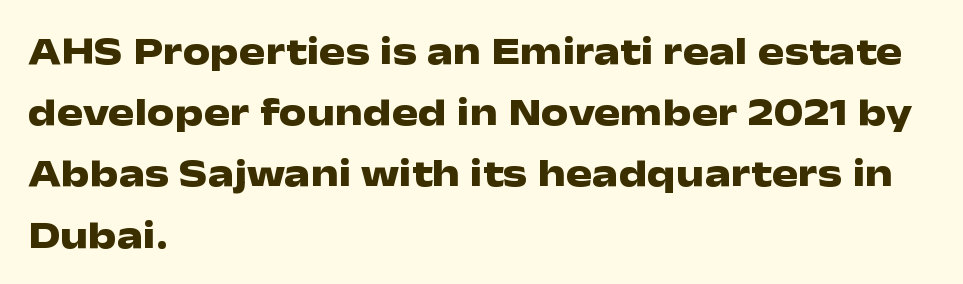
Q: Is the text bold? A: Yes.
Q: Is the text italic (slanted)? A: No, it is upright.
Q: Is the typeface a serif or a sans-serif typeface? A: Sans-serif.
Q: Is the text underlined? A: No.
Q: How is the paragraph aligned? A: Left-aligned.
Q: Is the spacing between letters normal or unusually wide? A: Normal.
Q: Is the spacing between lines tight, normal or loose? A: Normal.
Q: Width (condensed, normal, or wide)? A: Wide.
Q: Stroke contrast? A: Low.
Q: x-height? A: Medium.
Q: Monospaced? A: No.
